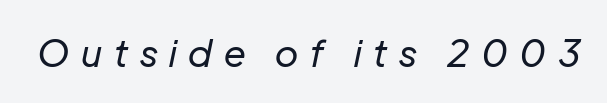
Q: Is the text bold? A: No.
Q: Is the text italic (slanted)? A: Yes, it leans right by about 12 degrees.
Q: Is the text underlined? A: No.
Q: Is the spacing between letters normal or unusually wide? A: Unusually wide.
Q: Width (condensed, normal, or wide)? A: Normal.
Q: Stroke contrast? A: Low.
Q: x-height? A: Medium.
Q: Monospaced? A: No.
